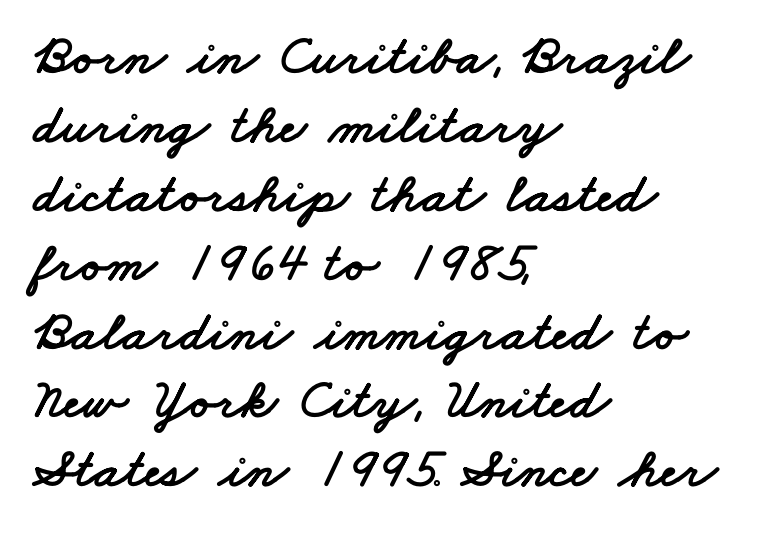
Q: Is the typeface a serif or a sans-serif typeface? A: Sans-serif.
Q: Is the text underlined? A: No.
Q: How is the paragraph aligned? A: Left-aligned.
Q: Is the spacing between letters normal or unusually wide? A: Normal.
Q: Width (condensed, normal, or wide)? A: Wide.
Q: Stroke contrast? A: Low.
Q: x-height? A: Small.
Q: Monospaced? A: No.
